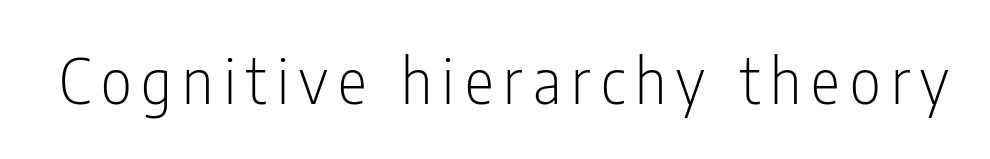
The image shows 61 px light, condensed sans-serif type, upright; set not underlined; low stroke contrast and a medium x-height.
